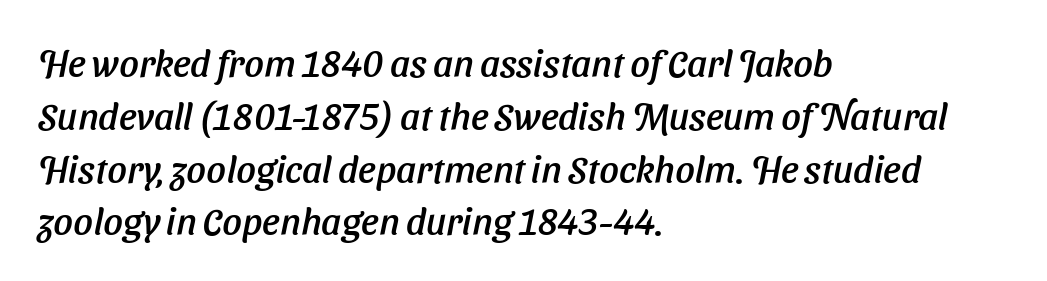
In terms of letterspacing, this is plain default setting. An italicized treatment has been applied to the whole sample. Line beginnings align vertically; line endings do not. The letters advance in unequal steps, a hallmark of proportional type.
